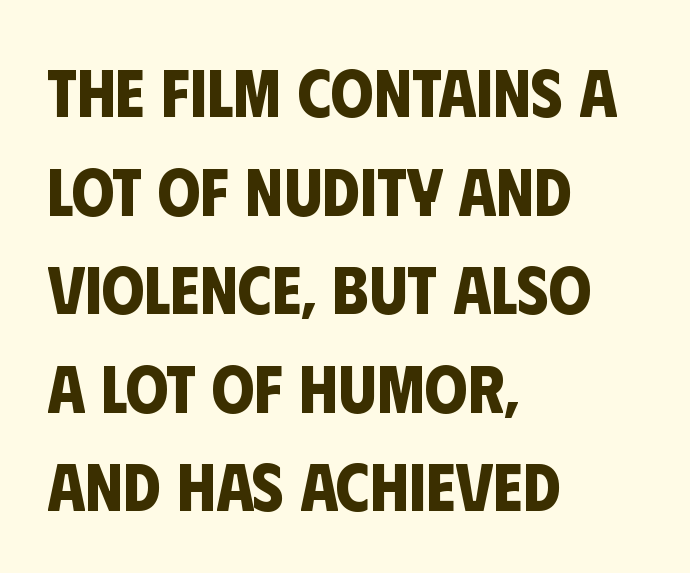
Q: Is the text bold? A: Yes.
Q: Is the typeface a serif or a sans-serif typeface? A: Sans-serif.
Q: Is the text underlined? A: No.
Q: How is the paragraph aligned? A: Left-aligned.
Q: Is the spacing between letters normal or unusually wide? A: Normal.
Q: Is the spacing between lines tight, normal or loose? A: Normal.
Q: Width (condensed, normal, or wide)? A: Condensed.
Q: Stroke contrast? A: Low.
Q: x-height? A: Large.
Q: Monospaced? A: No.
